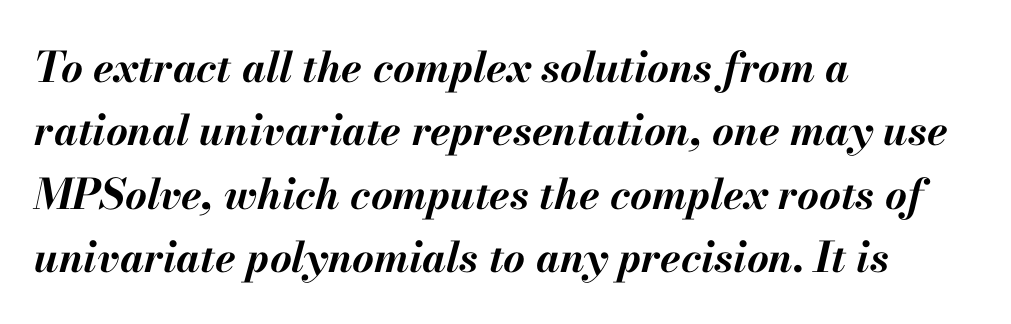
{"italic": "yes", "lean": "right", "slant_degrees": 13, "bold": "yes", "weight": "bold", "width": "normal", "stroke_contrast": "medium", "x_height": "small", "monospaced": "no", "underline": "no", "align": "left", "line_spacing": "normal", "line_spacing_ratio": 1.51, "letter_spacing": "normal", "letter_spacing_em": 0.0, "glyph_px": 42}
